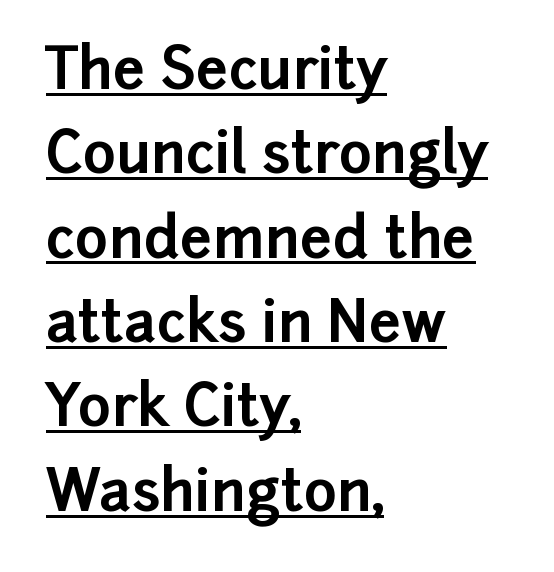
Q: Is the text bold? A: Yes.
Q: Is the text italic (slanted)? A: No, it is upright.
Q: Is the typeface a serif or a sans-serif typeface? A: Sans-serif.
Q: Is the text underlined? A: Yes.
Q: How is the paragraph aligned? A: Left-aligned.
Q: Is the spacing between letters normal or unusually wide? A: Normal.
Q: Is the spacing between lines tight, normal or loose? A: Normal.
Q: Width (condensed, normal, or wide)? A: Normal.
Q: Stroke contrast? A: Low.
Q: x-height? A: Medium.
Q: Monospaced? A: No.
